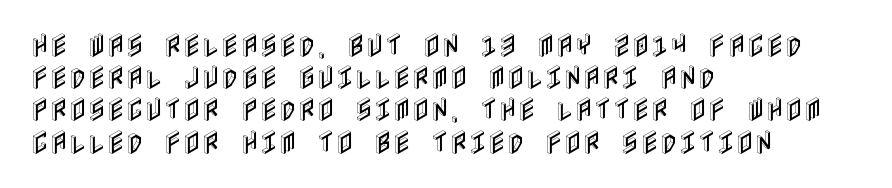
The image shows 26 px text type, upright; set left-aligned, line spacing 1.24x, normal letter spacing, not underlined.
